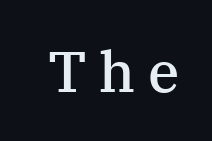
If you drew a line through each stem, it would be perfectly vertical. Rule under the text: the space is simply empty. Inter-character spacing is expanded well beyond the font's built-in metrics. These lines carry some extra weight — a demibold, not a full bold. Are there feet on the stems? There are — it's a serif.
